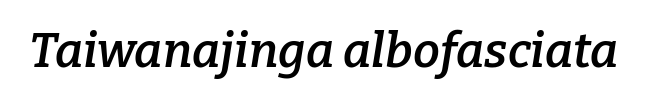
The image shows 48 px semibold serif type, italic (leaning right); set normal letter spacing, not underlined; low stroke contrast and a medium x-height.
